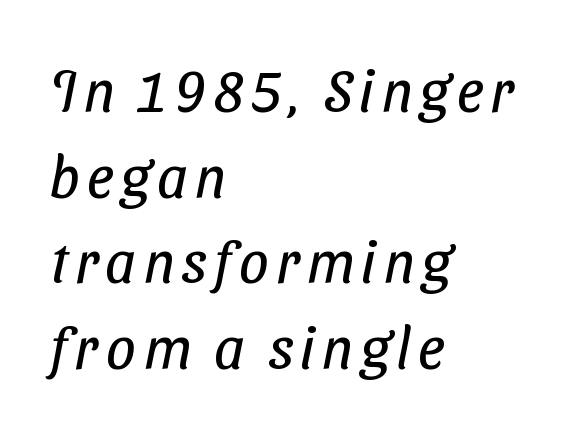
The image shows 59 px regular-weight, condensed sans-serif type; set left-aligned, normal line spacing (1.45x), not underlined; low stroke contrast and a medium x-height.
